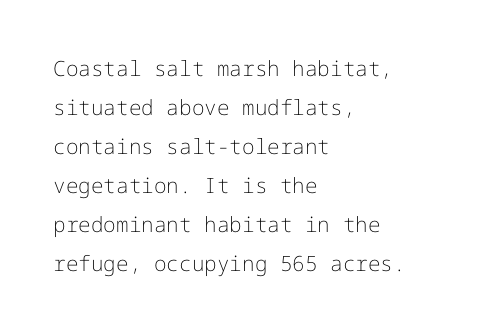
The image shows 21 px text type, upright; set left-aligned, line spacing 1.86x, normal letter spacing, not underlined.
